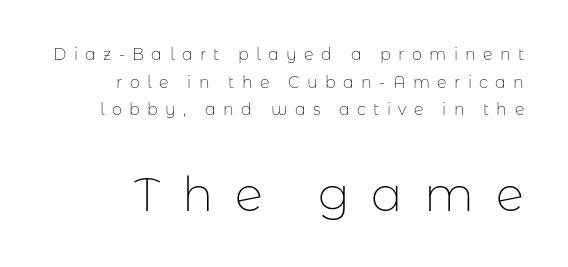
{"serif": "no", "italic": "no", "bold": "no", "weight": "thin", "width": "normal", "stroke_contrast": "low", "x_height": "medium", "monospaced": "no", "underline": "no", "align": "right", "line_spacing_ratio": 1.73, "letter_spacing": "wide", "letter_spacing_em": 0.46, "larger_block": "second", "size_ratio": 2.94, "glyph_px": 47}
